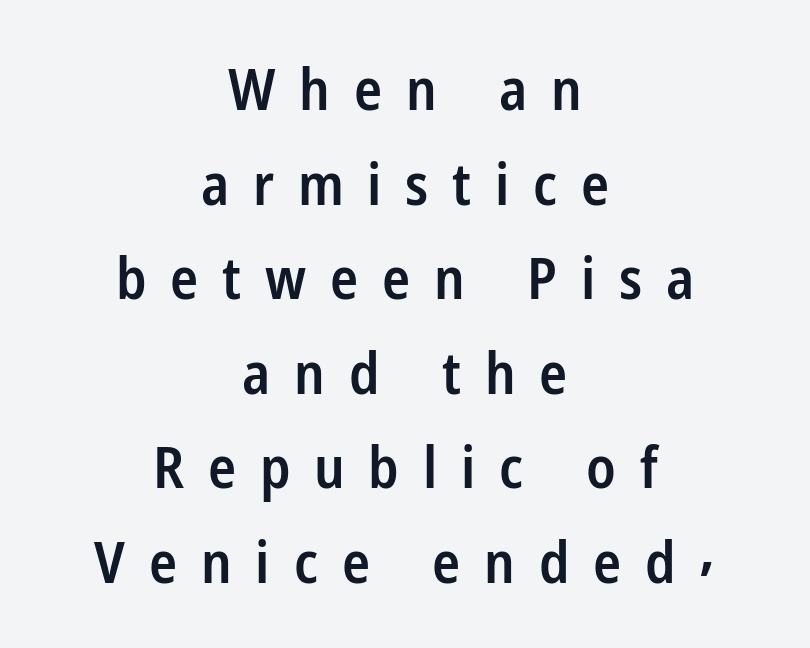
The gaps between neighbouring characters are conspicuously large. Leftover space on each line is divided equally before and after the words. The designer left line spacing at the default. Is the type bold? Partly — it's a semibold, heavier than regular but not fully bold. Is this a fixed-width face? No — the glyphs have proportional, varying widths.
